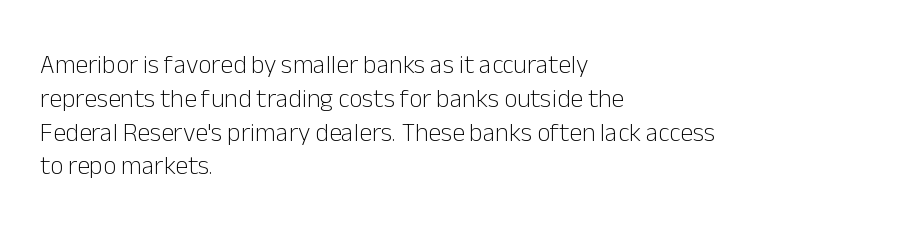
The image shows 26 px text type, upright; set left-aligned, normal line spacing (1.3x), normal letter spacing, not underlined.
